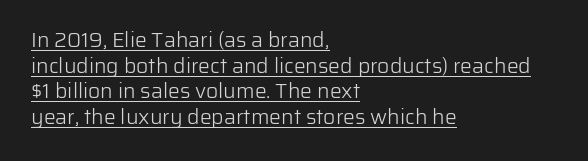
The image shows 21 px text type, upright; set left-aligned, line spacing 1.22x, normal letter spacing, underlined.
